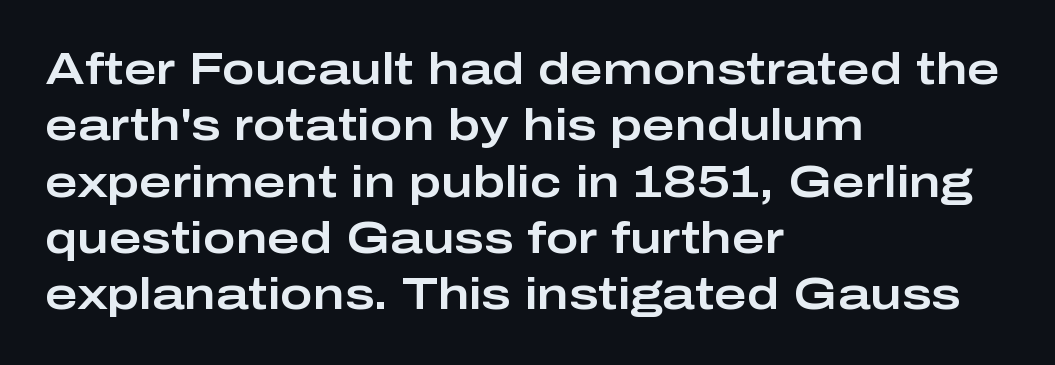
Has an underline been added? It has not. No italicization has been applied; the sample stays upright. If you measured baseline to baseline, you'd find a middling distance. The letters advance in unequal steps, a hallmark of proportional type. Grotesque or geometric, the face here clearly has no serifs. The rag falls on the right side of this text block.
